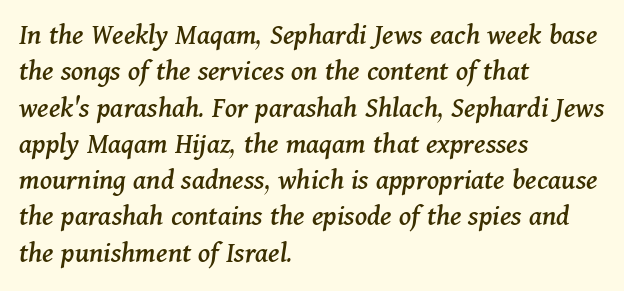
{"serif": "yes", "italic": "yes", "lean": "right", "slant_degrees": 11, "width": "normal", "stroke_contrast": "medium", "x_height": "medium", "monospaced": "no", "underline": "no", "align": "left", "line_spacing_ratio": 1.21, "letter_spacing": "normal", "letter_spacing_em": 0.0, "glyph_px": 30}
